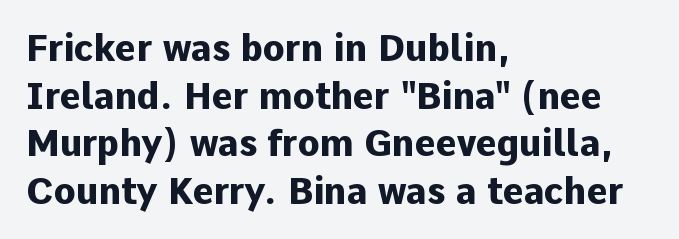
Q: Is the text bold? A: Yes.
Q: Is the text italic (slanted)? A: No, it is upright.
Q: Is the typeface a serif or a sans-serif typeface? A: Sans-serif.
Q: Is the text underlined? A: No.
Q: How is the paragraph aligned? A: Left-aligned.
Q: Is the spacing between letters normal or unusually wide? A: Normal.
Q: Is the spacing between lines tight, normal or loose? A: Normal.
Q: Width (condensed, normal, or wide)? A: Normal.
Q: Stroke contrast? A: Low.
Q: x-height? A: Medium.
Q: Monospaced? A: No.
